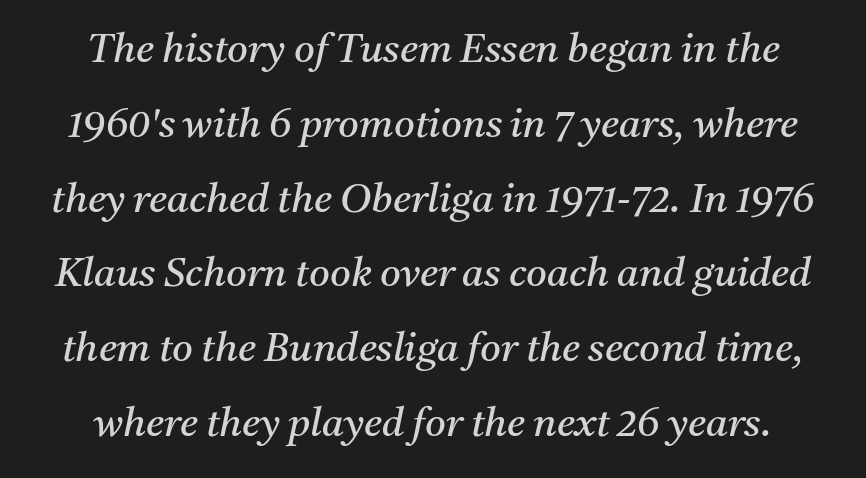
Q: Is the text bold? A: No.
Q: Is the text italic (slanted)? A: Yes, it leans right by about 11 degrees.
Q: Is the typeface a serif or a sans-serif typeface? A: Serif.
Q: Is the text underlined? A: No.
Q: Is the spacing between letters normal or unusually wide? A: Normal.
Q: Width (condensed, normal, or wide)? A: Normal.
Q: Stroke contrast? A: Medium.
Q: x-height? A: Medium.
Q: Monospaced? A: No.
